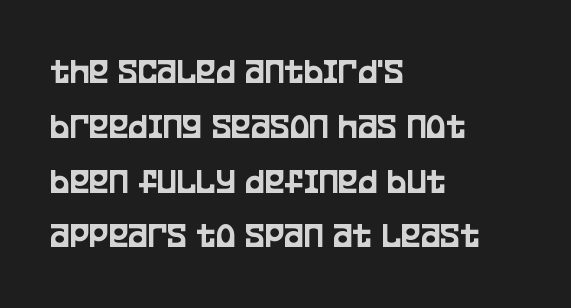
Compared with typical paragraphs, the rows here are spaced about the same. The typeface chosen for these lines omits serifs. The letters advance in unequal steps, a hallmark of proportional type. Every row of glyphs begins at an identical x-position on the left. Nothing unusual about the tracking: characters are spaced as the font intends. The strip under each line holds only bare page.
